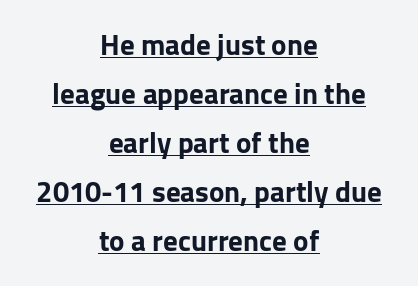
Reading down the column, the eye jumps a familiar distance to each next line. What weight is shown? A full bold with thick strokes. In terms of letterspacing, this is plain default setting. Check where the strokes stop: nothing finishes them off — pure sans. Somebody hit Ctrl+U on this one — the words are underlined.
